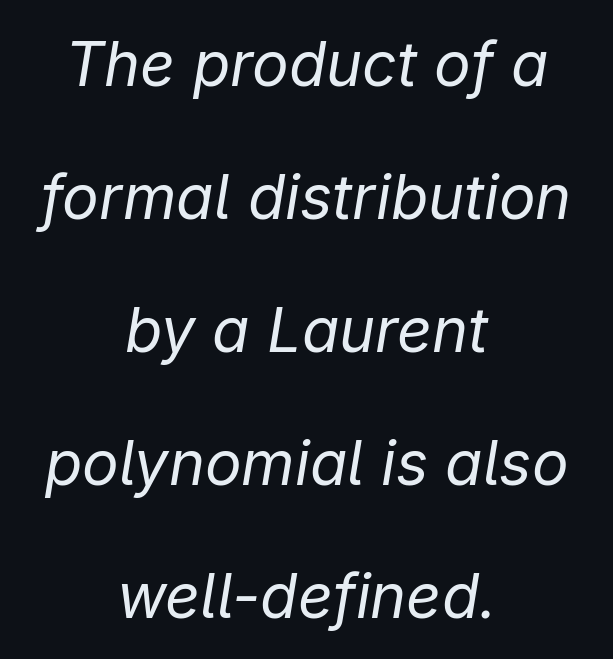
The typeface has the unassuming heft of standard copy or less. Varying glyph widths throughout — classic text-font behaviour. Check under the words: just untouched page. Line spacing here is loose. The tracking reads as untouched default to a designer's eye.
